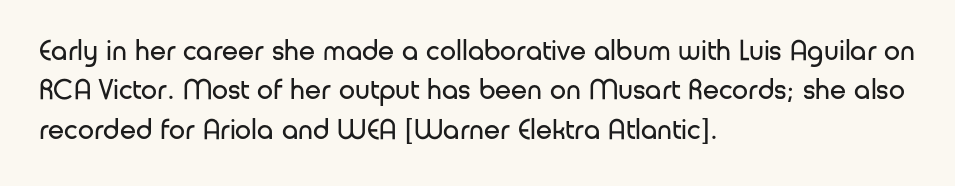
The image shows 29 px regular-weight sans-serif type, upright; set left-aligned, normal line spacing (1.36x), normal letter spacing, not underlined; low stroke contrast and a medium x-height.
